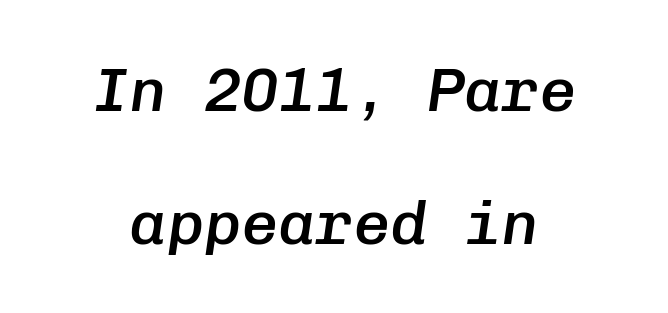
Q: Is the text bold? A: Semi-bold.
Q: Is the text italic (slanted)? A: Yes, it leans right by about 8 degrees.
Q: Is the text underlined? A: No.
Q: Is the spacing between letters normal or unusually wide? A: Normal.
Q: Is the spacing between lines tight, normal or loose? A: Loose.
Q: Width (condensed, normal, or wide)? A: Normal.
Q: Stroke contrast? A: Low.
Q: x-height? A: Medium.
Q: Monospaced? A: Yes.
